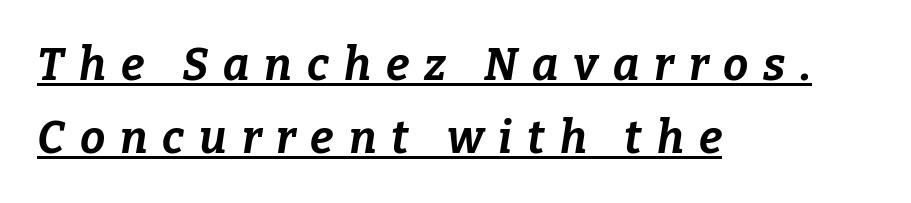
{"italic": "yes", "lean": "right", "slant_degrees": 9, "bold": "yes", "weight": "bold", "width": "normal", "stroke_contrast": "low", "x_height": "medium", "monospaced": "no", "underline": "yes", "align": "left", "line_spacing": "normal", "line_spacing_ratio": 1.63, "letter_spacing": "wide", "letter_spacing_em": 0.33, "glyph_px": 45}
